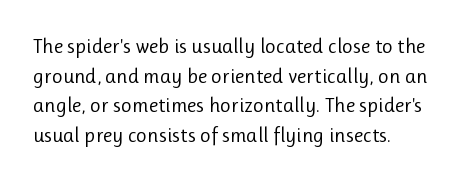
Q: Is the text bold? A: No.
Q: Is the text italic (slanted)? A: No, it is upright.
Q: Is the text underlined? A: No.
Q: How is the paragraph aligned? A: Left-aligned.
Q: Is the spacing between letters normal or unusually wide? A: Normal.
Q: Is the spacing between lines tight, normal or loose? A: Normal.
